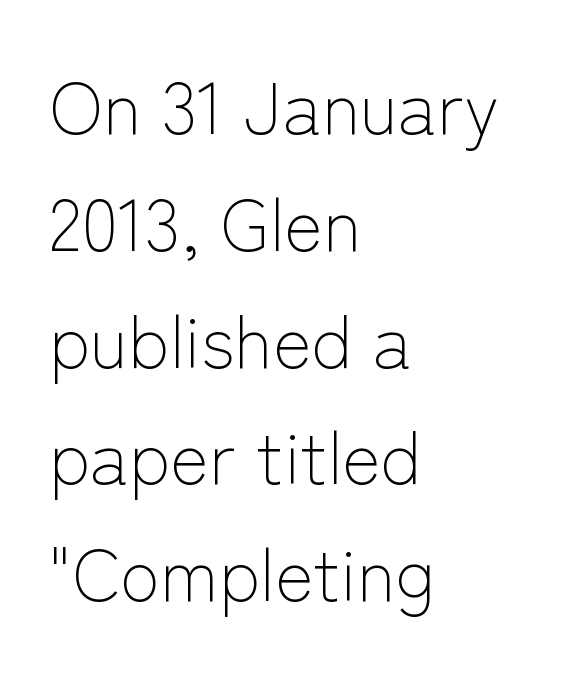
All the whitespace from short lines collects on the right. The font sits on the lighter half of the weight spectrum, regular included. No extra tracking has been applied to these lines. I'd call this a sans setting — the letters go barefoot. If you drew a line through each stem, it would be perfectly vertical. Spacing verdict: proportional, widths tailored to each character.
